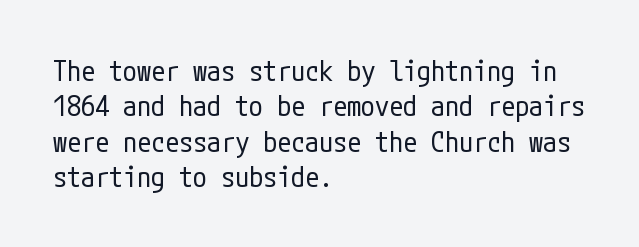
These lines were composed using upright roman letters. The vertical gap from one line to the next is medium. Type style note: lacks serifs. Leftover space on each line is placed entirely after the last word. The passage shown has conventional tracking throughout.
